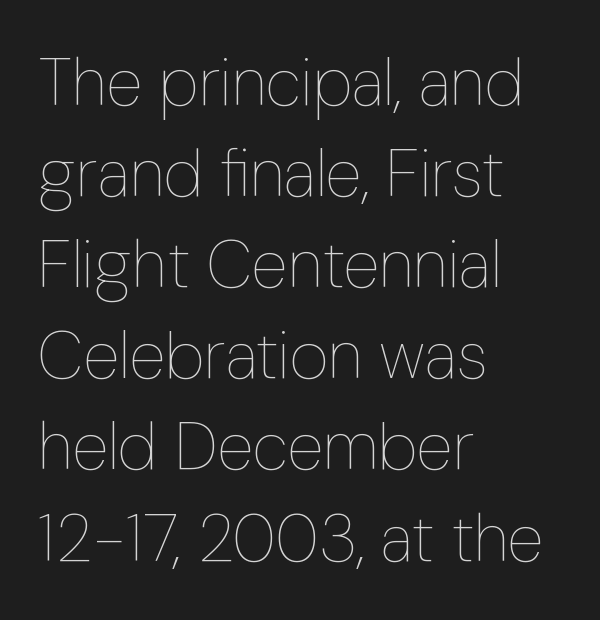
Q: Is the text bold? A: No.
Q: Is the text italic (slanted)? A: No, it is upright.
Q: Is the text underlined? A: No.
Q: How is the paragraph aligned? A: Left-aligned.
Q: Is the spacing between letters normal or unusually wide? A: Normal.
Q: Is the spacing between lines tight, normal or loose? A: Normal.
Q: Width (condensed, normal, or wide)? A: Condensed.
Q: Stroke contrast? A: Low.
Q: x-height? A: Medium.
Q: Monospaced? A: No.
